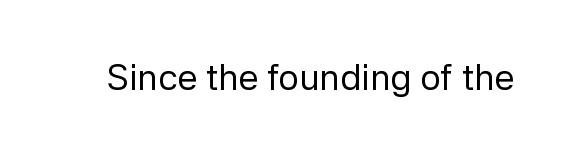
{"serif": "no", "italic": "no", "bold": "no", "weight": "regular", "width": "normal", "stroke_contrast": "low", "x_height": "medium", "monospaced": "no", "underline": "no", "letter_spacing": "normal", "letter_spacing_em": 0.0, "glyph_px": 36}
